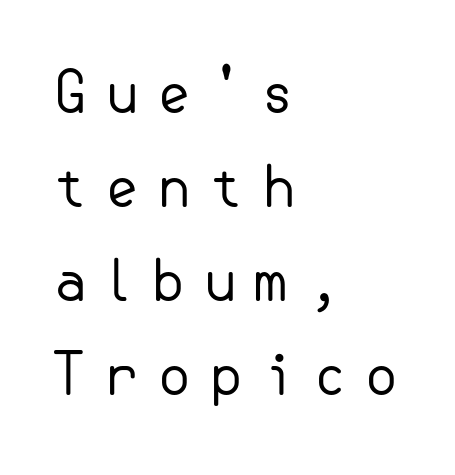
Q: Is the text bold? A: No.
Q: Is the text italic (slanted)? A: No, it is upright.
Q: Is the typeface a serif or a sans-serif typeface? A: Sans-serif.
Q: Is the text underlined? A: No.
Q: How is the paragraph aligned? A: Left-aligned.
Q: Is the spacing between letters normal or unusually wide? A: Unusually wide.
Q: Is the spacing between lines tight, normal or loose? A: Normal.
Q: Width (condensed, normal, or wide)? A: Normal.
Q: Stroke contrast? A: Low.
Q: x-height? A: Small.
